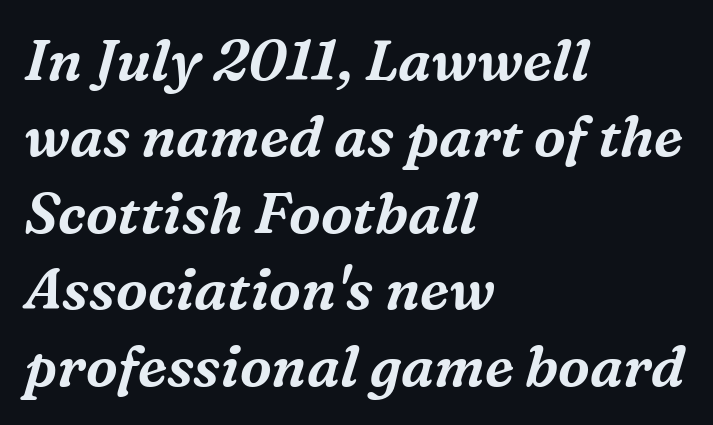
Note: serifs present on the glyphs. Rule under the text: the space is simply empty. This sample is left-justified, so line endings fall wherever the words run out. The whole block is typeset with a tilt. Nobody touched the tracking dial on this one. Students, observe: this is what conventionally led text looks like.
